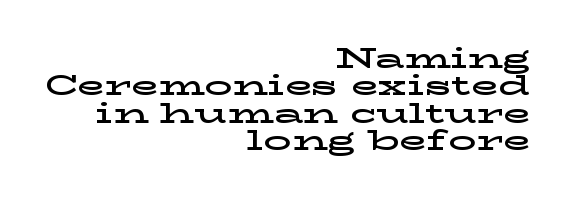
No italicization has been applied; the sample stays upright. One-word summary of the alignment: right. Nobody drew a line under any word here. Tracking value appears to be zero — textbook default spacing. This is serif lettering, the kind often seen in printed books.
